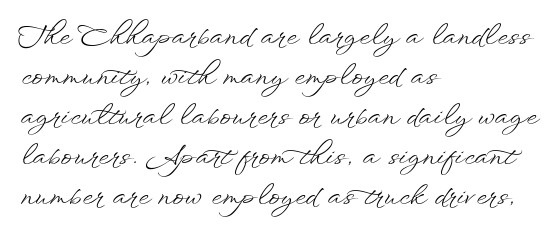
Observe the ordinary spacing: letters are neighbours, not strangers. Line spacing here is normal. The zone under the glyphs is completely vacant. These lines stack with their left ends in a neat column.
